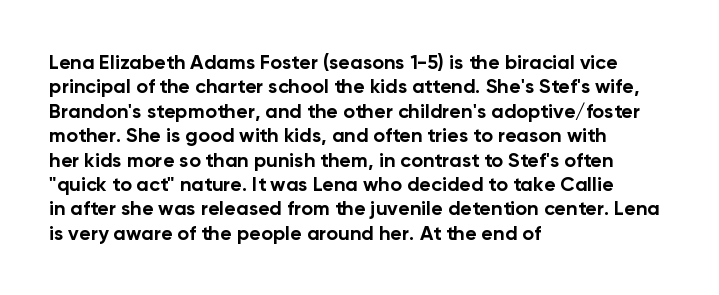
Q: Is the text bold? A: Yes.
Q: Is the text italic (slanted)? A: No, it is upright.
Q: Is the text underlined? A: No.
Q: How is the paragraph aligned? A: Left-aligned.
Q: Is the spacing between letters normal or unusually wide? A: Normal.
